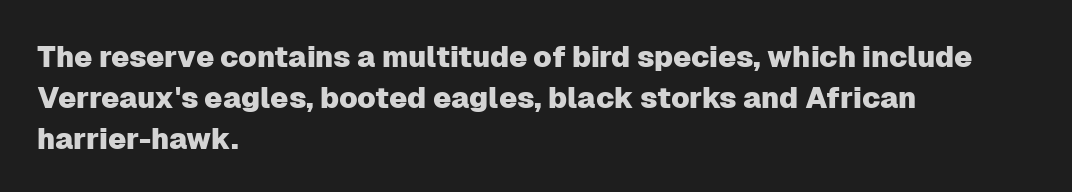
In terms of letterspacing, this is plain default setting. Each line starts at the same left margin while the right side varies. Nope, no serifs anywhere on these letters. The block of text has a typical density, with ordinary space between rows.
